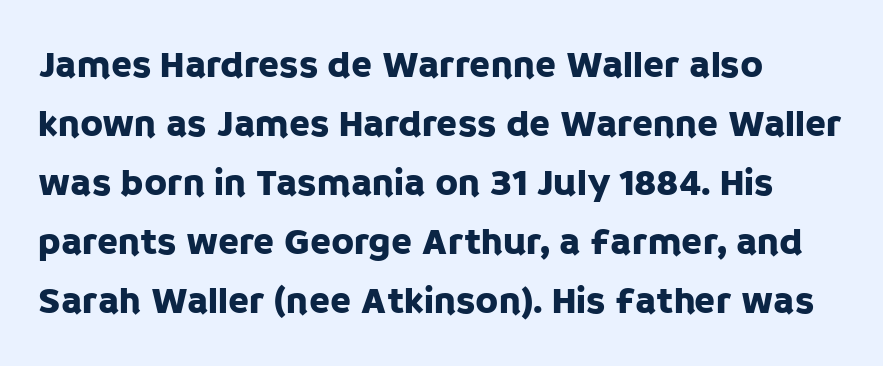
The image shows 38 px sans-serif type, upright; set left-aligned, normal line spacing (1.55x), normal letter spacing, not underlined; low stroke contrast and a large x-height.
